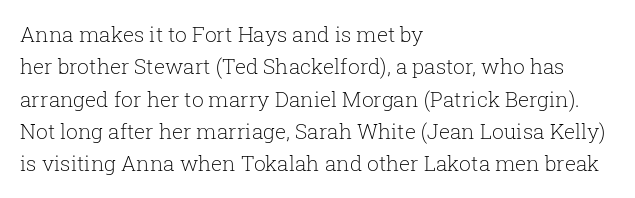
Words float on clear page, feet unadorned. Letters have the restrained weight of plain body copy at most. Horizontal alignment here is leftward, the default for most running prose. Whoever set this chose a conventional vertical rhythm. This sample uses an upright cut, with every glyph sitting square on the baseline.
